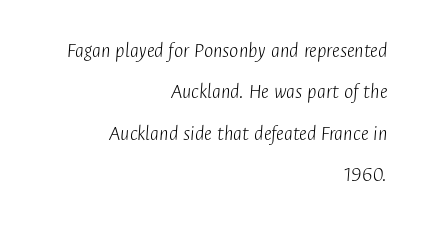
Compared with a flush-left layout, this one pins lines to the opposite, right side. Would a proofreader flag this as italicized? Yes. Stems here are at most as thick as an everyday book face. Nothing unusual about the tracking: characters are spaced as the font intends.
